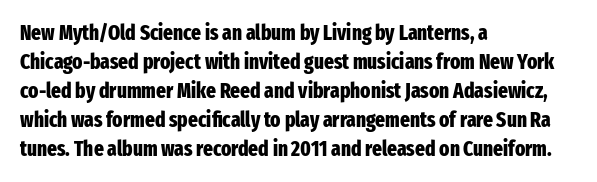
{"italic": "no", "bold": "yes", "underline": "no", "align": "left", "line_spacing": "normal", "line_spacing_ratio": 1.38, "letter_spacing": "normal", "letter_spacing_em": 0.0, "glyph_px": 21}
